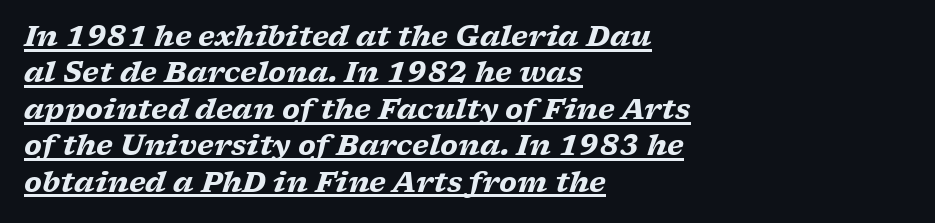
The image shows 28 px heavy, wide serif type, italic (leaning right); set left-aligned, normal line spacing (1.3x), normal letter spacing, underlined; low stroke contrast and a medium x-height.
